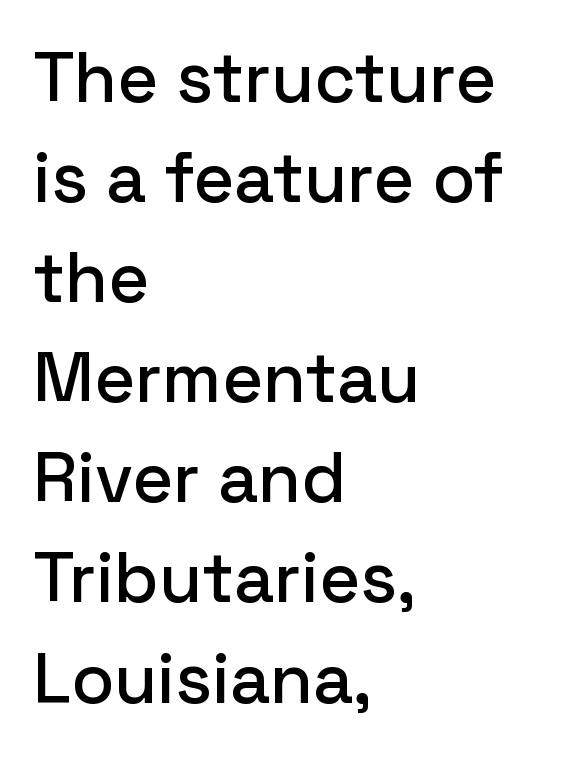
The image shows 70 px sans-serif type, upright; set left-aligned, normal line spacing (1.43x), normal letter spacing, not underlined; low stroke contrast and a medium x-height.
